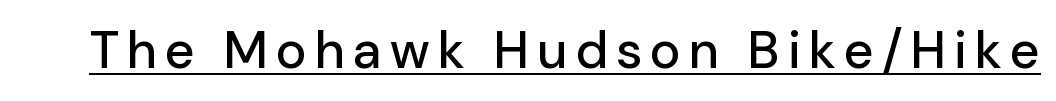
Q: Is the text italic (slanted)? A: No, it is upright.
Q: Is the typeface a serif or a sans-serif typeface? A: Sans-serif.
Q: Is the text underlined? A: Yes.
Q: Width (condensed, normal, or wide)? A: Normal.
Q: Stroke contrast? A: Low.
Q: x-height? A: Medium.
Q: Monospaced? A: No.
